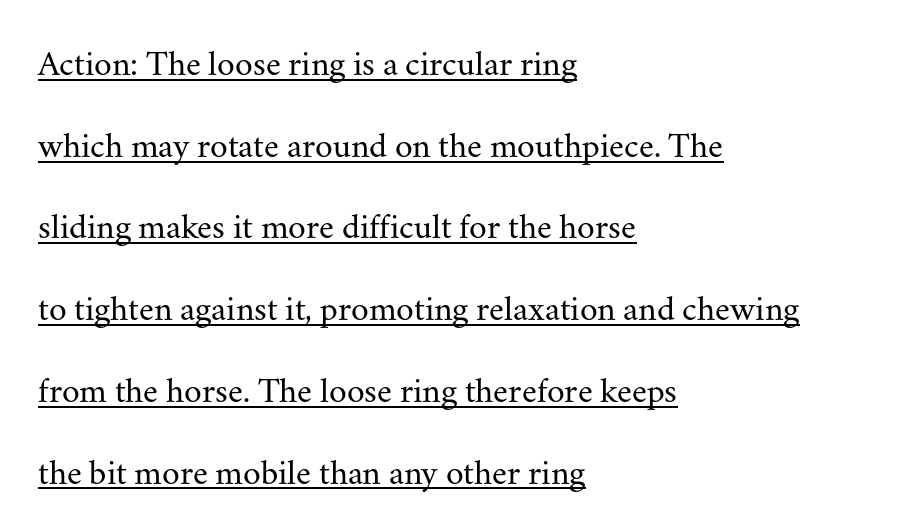
The passage shown is typed in a proportional face where columns would drift. This sample uses a serif face. The strokes carry an ordinary text weight at most. Every character sits straight up, as roman type does.
